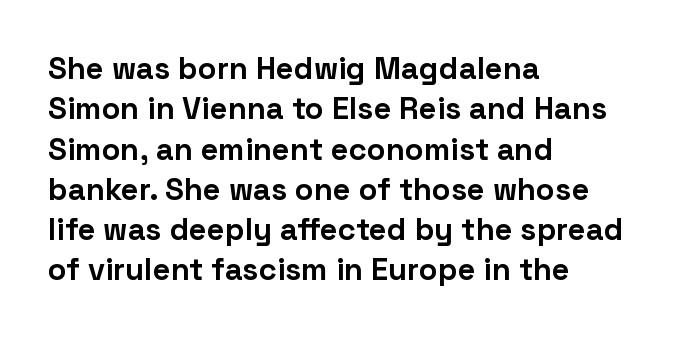
{"serif": "no", "italic": "no", "bold": "yes", "weight": "bold", "width": "normal", "stroke_contrast": "low", "x_height": "medium", "monospaced": "no", "underline": "no", "align": "left", "line_spacing": "normal", "line_spacing_ratio": 1.3, "letter_spacing": "normal", "letter_spacing_em": 0.0, "glyph_px": 31}
